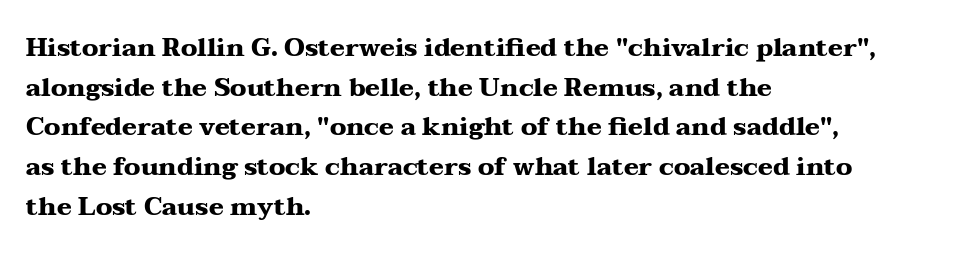
{"italic": "no", "bold": "yes", "underline": "no", "align": "left", "line_spacing": "normal", "line_spacing_ratio": 1.59, "letter_spacing": "normal", "letter_spacing_em": 0.0, "glyph_px": 25}
